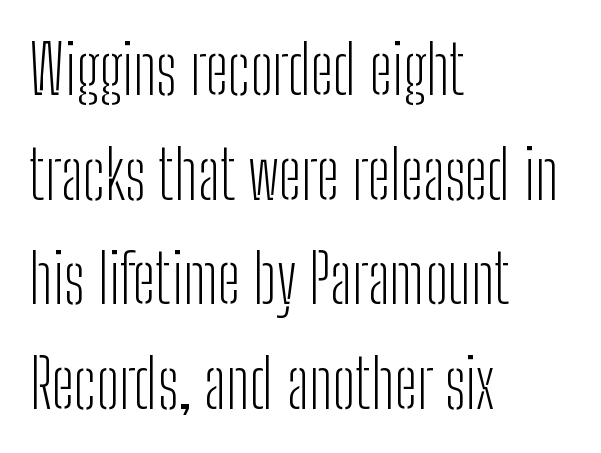
Q: Is the text bold? A: No.
Q: Is the text italic (slanted)? A: No, it is upright.
Q: Is the typeface a serif or a sans-serif typeface? A: Sans-serif.
Q: Is the text underlined? A: No.
Q: How is the paragraph aligned? A: Left-aligned.
Q: Is the spacing between letters normal or unusually wide? A: Normal.
Q: Is the spacing between lines tight, normal or loose? A: Normal.
Q: Width (condensed, normal, or wide)? A: Condensed.
Q: Stroke contrast? A: Low.
Q: x-height? A: Medium.
Q: Monospaced? A: No.
